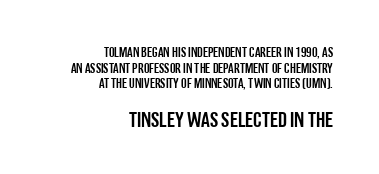
{"italic": "no", "underline": "no", "align": "right", "line_spacing": "tight", "line_spacing_ratio": 1.12, "letter_spacing": "normal", "letter_spacing_em": 0.0, "larger_block": "second", "size_ratio": 1.57, "glyph_px": 22}
